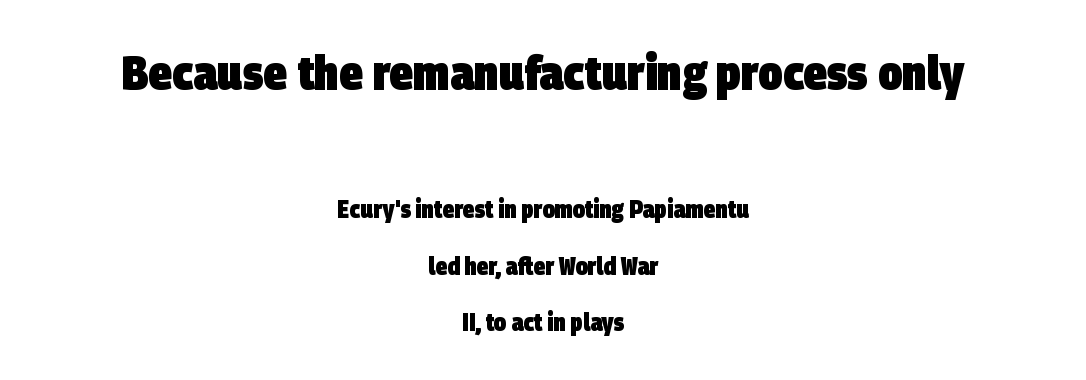
{"serif": "no", "bold": "yes", "weight": "heavy", "width": "condensed", "stroke_contrast": "low", "x_height": "large", "monospaced": "no", "underline": "no", "align": "center", "line_spacing": "loose", "line_spacing_ratio": 2.35, "letter_spacing": "normal", "letter_spacing_em": 0.0, "larger_block": "first", "size_ratio": 2.0, "glyph_px": 48}
